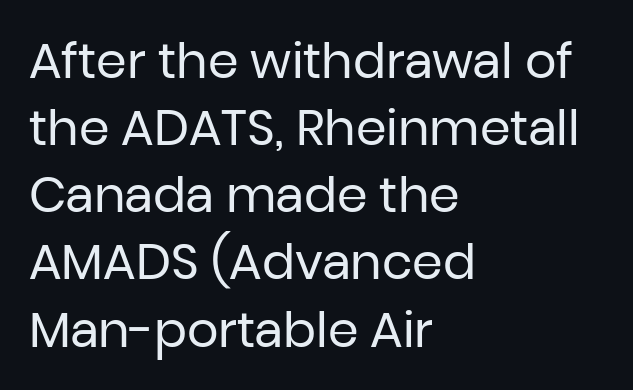
{"serif": "no", "italic": "no", "bold": "no", "weight": "regular", "width": "normal", "stroke_contrast": "low", "x_height": "medium", "monospaced": "no", "underline": "no", "align": "left", "line_spacing": "normal", "line_spacing_ratio": 1.37, "letter_spacing": "normal", "letter_spacing_em": 0.0, "glyph_px": 49}
